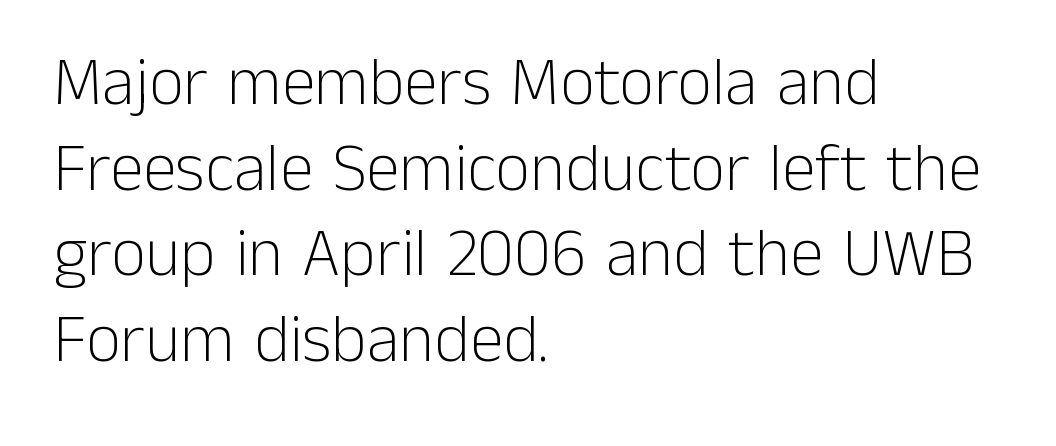
Font category for this specimen: sans-serif. In terms of letterspacing, this is plain default setting. Weight: regular or lighter. The ragged edge is on the right, which tells us the setting is flush left.
